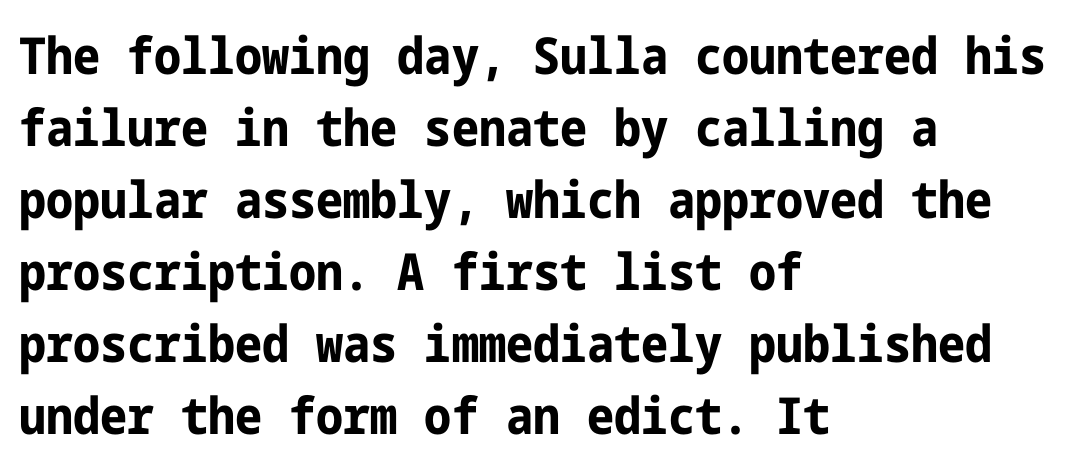
The font is running at its bold setting. Decoration check: the copy has no underline. Caption: standard tracking, unaltered. Caption: multi-line text, flush left, ragged right. The font's upright variant was chosen for this text.
